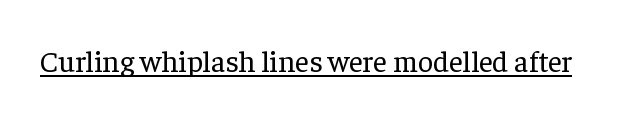
Q: Is the text bold? A: No.
Q: Is the text italic (slanted)? A: No, it is upright.
Q: Is the typeface a serif or a sans-serif typeface? A: Serif.
Q: Is the text underlined? A: Yes.
Q: Is the spacing between letters normal or unusually wide? A: Normal.
Q: Width (condensed, normal, or wide)? A: Normal.
Q: Stroke contrast? A: Low.
Q: x-height? A: Medium.
Q: Monospaced? A: No.
